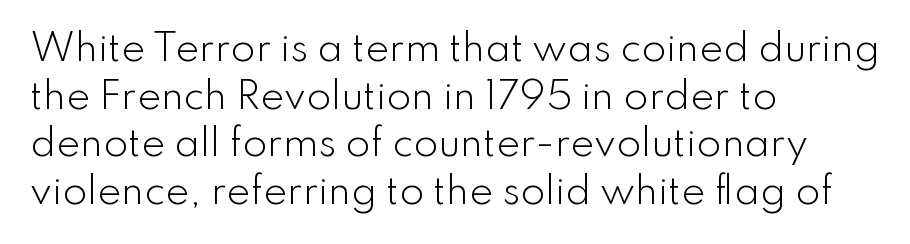
Q: Is the text bold? A: No.
Q: Is the text italic (slanted)? A: No, it is upright.
Q: Is the typeface a serif or a sans-serif typeface? A: Sans-serif.
Q: Is the text underlined? A: No.
Q: How is the paragraph aligned? A: Left-aligned.
Q: Is the spacing between letters normal or unusually wide? A: Normal.
Q: Is the spacing between lines tight, normal or loose? A: Normal.
Q: Width (condensed, normal, or wide)? A: Normal.
Q: Stroke contrast? A: Low.
Q: x-height? A: Small.
Q: Monospaced? A: No.
